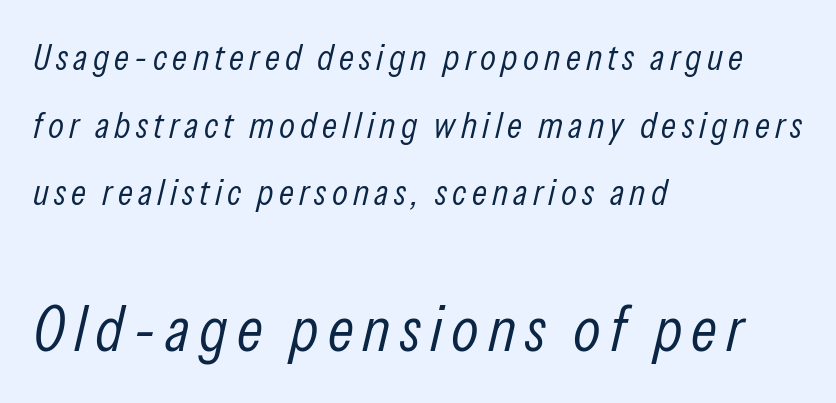
Q: Is the text bold? A: No.
Q: Is the text italic (slanted)? A: Yes, it leans right by about 13 degrees.
Q: Is the text underlined? A: No.
Q: How is the paragraph aligned? A: Left-aligned.
Q: Which block of text is set in a larger size, the first (top) or the second (bottom)? A: The second (bottom) one.
Q: Width (condensed, normal, or wide)? A: Condensed.
Q: Stroke contrast? A: Low.
Q: x-height? A: Medium.
Q: Monospaced? A: No.
